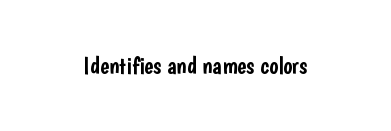
Observe the ordinary spacing: letters are neighbours, not strangers. Underline: absent. Rendered with straight, roman letterforms.
